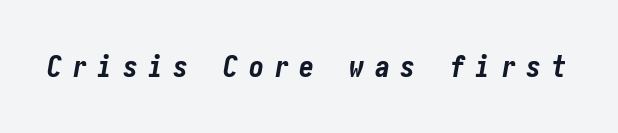
{"italic": "yes", "lean": "right", "slant_degrees": 10, "bold": "yes", "weight": "bold", "width": "condensed", "stroke_contrast": "low", "x_height": "medium", "underline": "no", "letter_spacing": "wide", "letter_spacing_em": 0.34, "glyph_px": 30}
